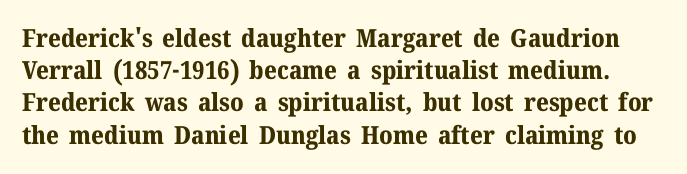
The image shows 25 px bold type, upright; set normal line spacing (1.29x), normal letter spacing, not underlined.
